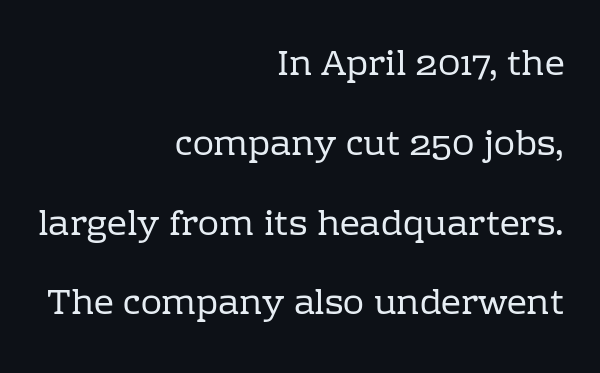
The image shows 35 px regular-weight serif type, upright; set right-aligned, loose line spacing (2.28x), normal letter spacing, not underlined; low stroke contrast and a medium x-height.
